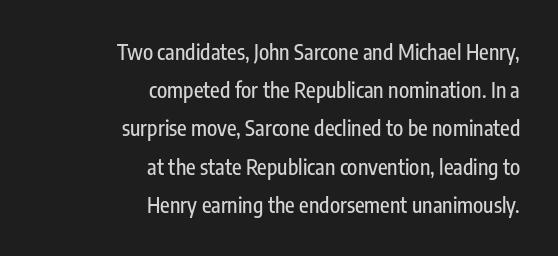
Q: Is the text italic (slanted)? A: No, it is upright.
Q: Is the text underlined? A: No.
Q: How is the paragraph aligned? A: Right-aligned.
Q: Is the spacing between letters normal or unusually wide? A: Normal.
